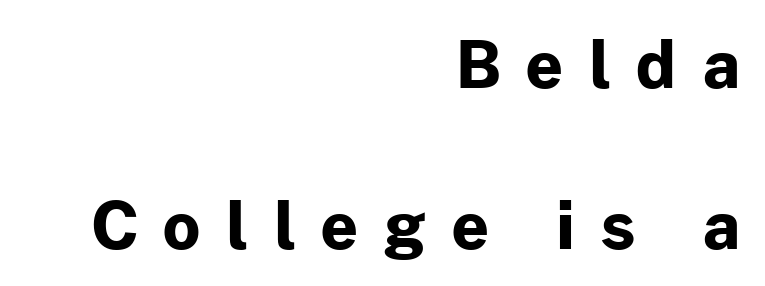
{"serif": "no", "italic": "no", "bold": "yes", "weight": "bold", "width": "normal", "stroke_contrast": "low", "x_height": "medium", "monospaced": "no", "underline": "no", "align": "right", "line_spacing": "loose", "line_spacing_ratio": 2.47, "letter_spacing": "wide", "letter_spacing_em": 0.4, "glyph_px": 65}
